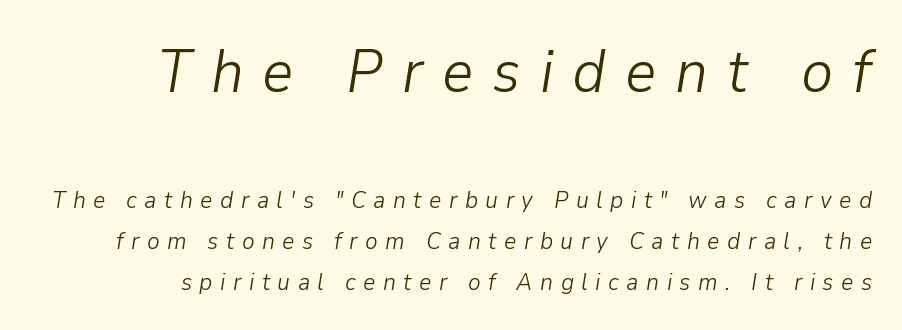
The image shows 61 px light type, italic (leaning right); set right-aligned, line spacing 1.71x, unusually wide letter spacing (+0.31 em), not underlined; the first (top) block is 2.54x larger; low stroke contrast and a medium x-height.
